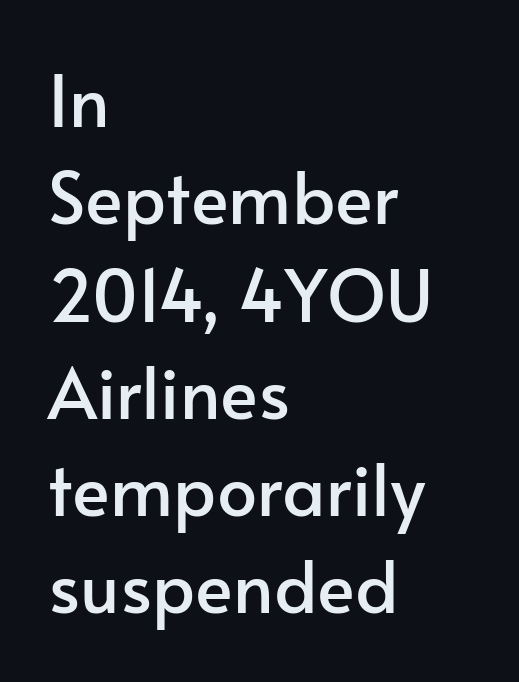
Q: Is the text italic (slanted)? A: No, it is upright.
Q: Is the typeface a serif or a sans-serif typeface? A: Sans-serif.
Q: Is the text underlined? A: No.
Q: How is the paragraph aligned? A: Left-aligned.
Q: Is the spacing between letters normal or unusually wide? A: Normal.
Q: Is the spacing between lines tight, normal or loose? A: Normal.
Q: Width (condensed, normal, or wide)? A: Normal.
Q: Stroke contrast? A: Low.
Q: x-height? A: Small.
Q: Monospaced? A: No.
